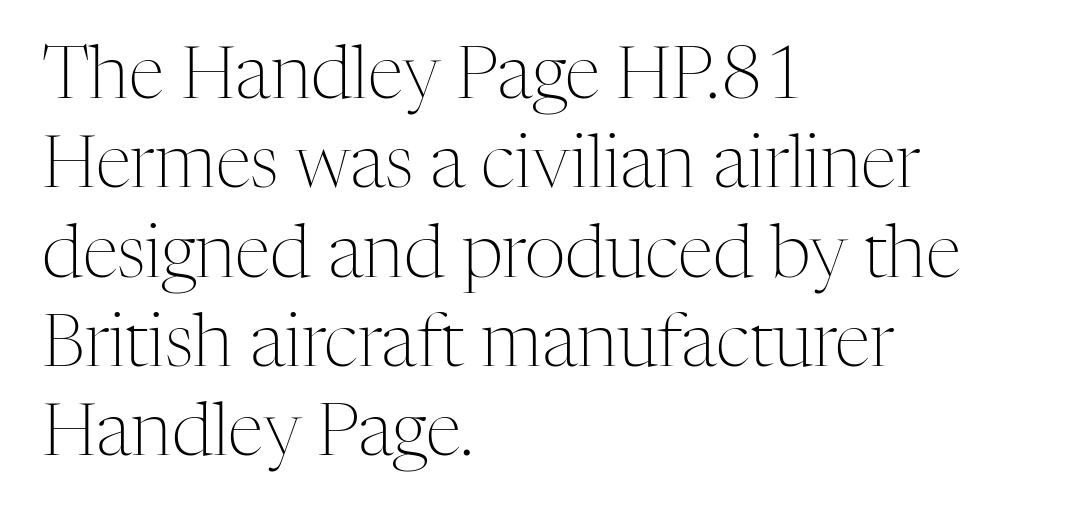
Q: Is the text bold? A: No.
Q: Is the text italic (slanted)? A: No, it is upright.
Q: Is the typeface a serif or a sans-serif typeface? A: Serif.
Q: Is the text underlined? A: No.
Q: How is the paragraph aligned? A: Left-aligned.
Q: Is the spacing between letters normal or unusually wide? A: Normal.
Q: Width (condensed, normal, or wide)? A: Normal.
Q: Stroke contrast? A: Medium.
Q: x-height? A: Medium.
Q: Monospaced? A: No.
